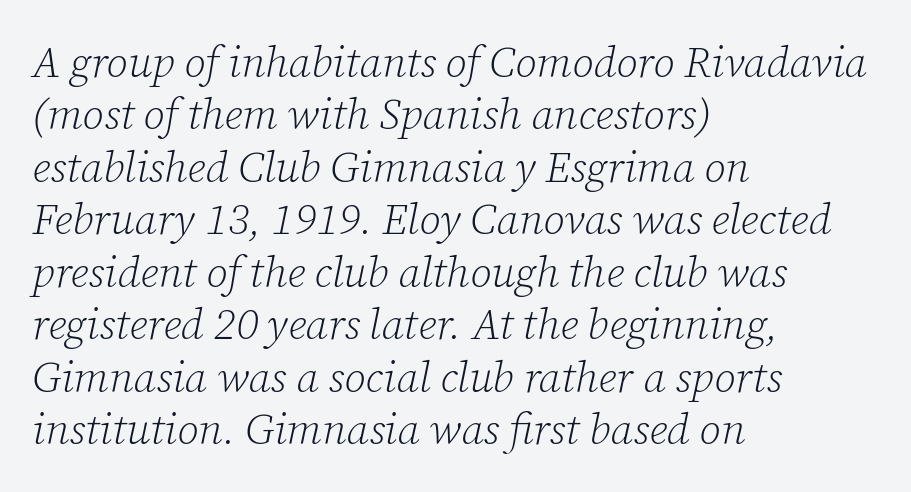
Q: Is the text bold? A: No.
Q: Is the text italic (slanted)? A: Yes, it leans right by about 12 degrees.
Q: Is the typeface a serif or a sans-serif typeface? A: Serif.
Q: Is the text underlined? A: No.
Q: How is the paragraph aligned? A: Left-aligned.
Q: Is the spacing between letters normal or unusually wide? A: Normal.
Q: Width (condensed, normal, or wide)? A: Normal.
Q: Stroke contrast? A: Low.
Q: x-height? A: Medium.
Q: Monospaced? A: No.
